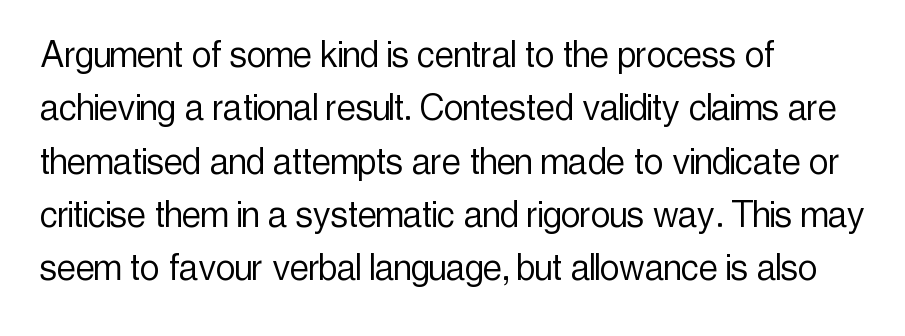
Q: Is the text bold? A: No.
Q: Is the text italic (slanted)? A: No, it is upright.
Q: Is the typeface a serif or a sans-serif typeface? A: Sans-serif.
Q: Is the text underlined? A: No.
Q: How is the paragraph aligned? A: Left-aligned.
Q: Is the spacing between letters normal or unusually wide? A: Normal.
Q: Width (condensed, normal, or wide)? A: Condensed.
Q: x-height? A: Medium.
Q: Monospaced? A: No.
